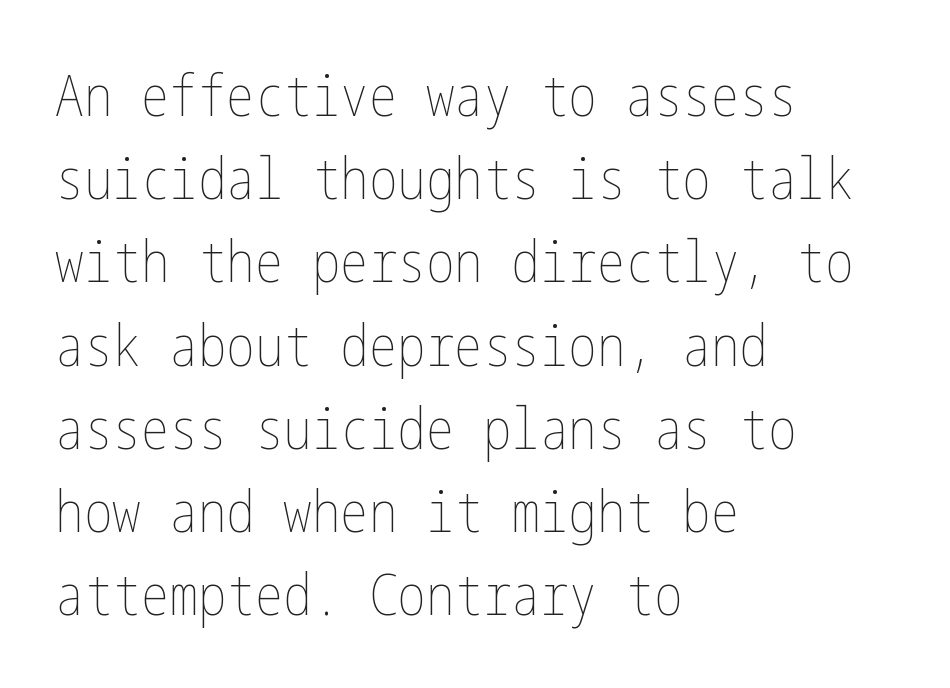
The strokes are not fattened; the text isn't bold. You could call the tracking neutral — neither tight nor loose. The passage is arranged the way most books set body copy — flush left. Characters remain perfectly vertical along every line. Each new line begins a customary step beneath the previous one.
